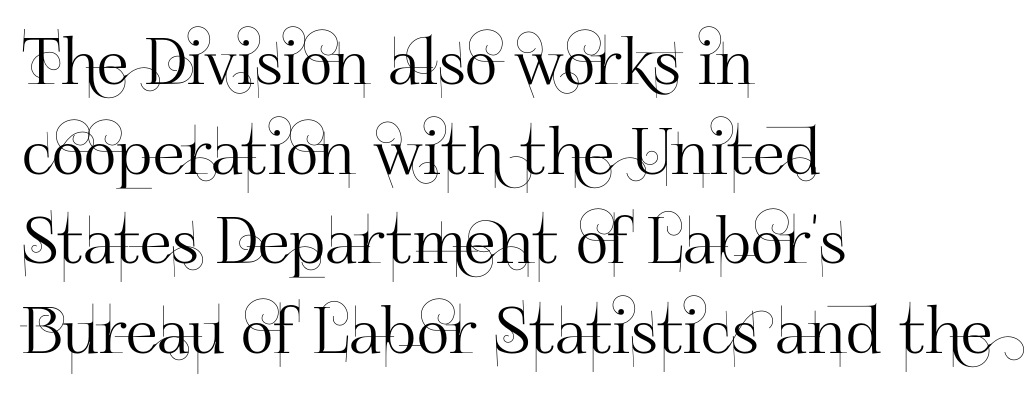
Q: Is the text italic (slanted)? A: No, it is upright.
Q: Is the typeface a serif or a sans-serif typeface? A: Sans-serif.
Q: Is the text underlined? A: No.
Q: How is the paragraph aligned? A: Left-aligned.
Q: Is the spacing between letters normal or unusually wide? A: Normal.
Q: Is the spacing between lines tight, normal or loose? A: Normal.
Q: Width (condensed, normal, or wide)? A: Normal.
Q: Stroke contrast? A: High.
Q: x-height? A: Small.
Q: Monospaced? A: No.
